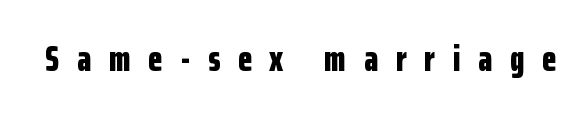
What stands out about the letter spacing? Its width — letters are far apart. Check the space under the baseline: it is left empty. The letters stand upright; this is a roman face. The passage shown is typeset with a sans-serif family.
